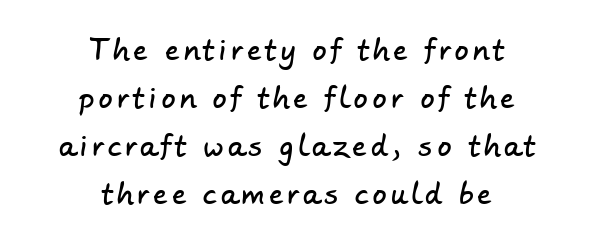
{"serif": "no", "width": "normal", "stroke_contrast": "low", "x_height": "small", "monospaced": "no", "underline": "no", "align": "center", "line_spacing_ratio": 1.71, "glyph_px": 28}
